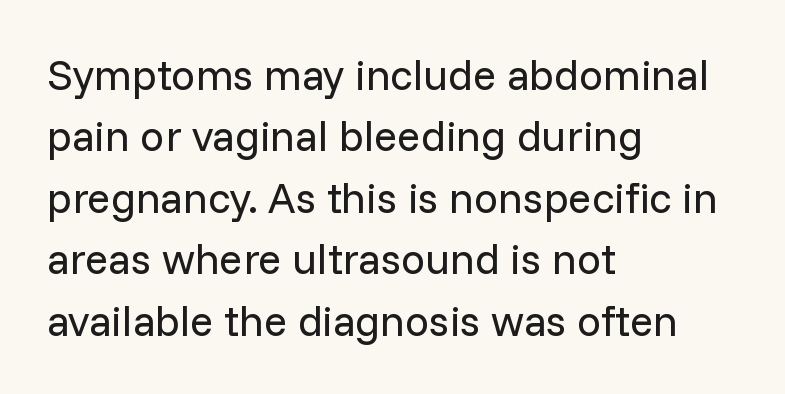
The image shows 43 px regular-weight sans-serif type, upright; set left-aligned, normal line spacing (1.43x), normal letter spacing, not underlined; low stroke contrast and a medium x-height.
